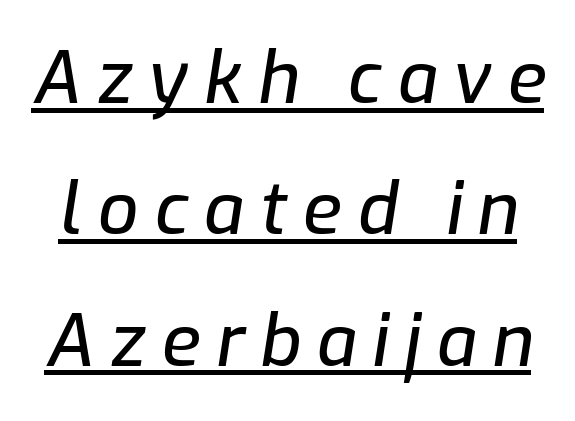
{"italic": "yes", "lean": "right", "slant_degrees": 9, "width": "normal", "stroke_contrast": "low", "x_height": "medium", "monospaced": "no", "underline": "yes", "line_spacing_ratio": 1.85, "letter_spacing": "wide", "letter_spacing_em": 0.22, "glyph_px": 71}
